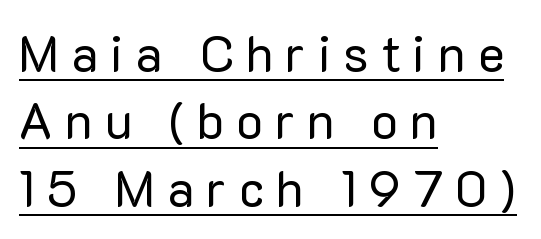
{"serif": "no", "italic": "no", "bold": "no", "weight": "regular", "width": "normal", "stroke_contrast": "low", "x_height": "medium", "monospaced": "no", "underline": "yes", "align": "left", "line_spacing": "normal", "line_spacing_ratio": 1.35, "letter_spacing": "wide", "letter_spacing_em": 0.24, "glyph_px": 50}
